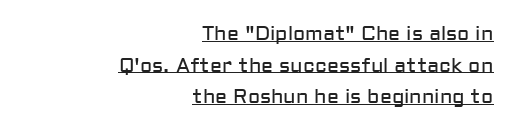
{"italic": "no", "bold": "no", "underline": "yes", "align": "right", "line_spacing": "normal", "line_spacing_ratio": 1.58, "letter_spacing": "normal", "letter_spacing_em": 0.0, "glyph_px": 20}
